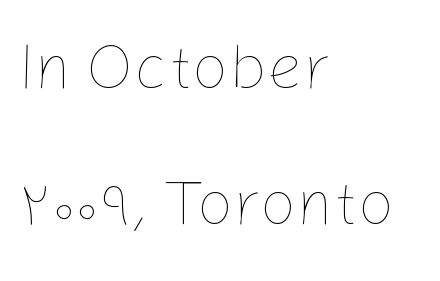
Q: Is the text bold? A: No.
Q: Is the text italic (slanted)? A: No, it is upright.
Q: Is the text underlined? A: No.
Q: How is the paragraph aligned? A: Left-aligned.
Q: Is the spacing between letters normal or unusually wide? A: Normal.
Q: Is the spacing between lines tight, normal or loose? A: Loose.
Q: Width (condensed, normal, or wide)? A: Normal.
Q: Stroke contrast? A: Low.
Q: x-height? A: Medium.
Q: Monospaced? A: No.
